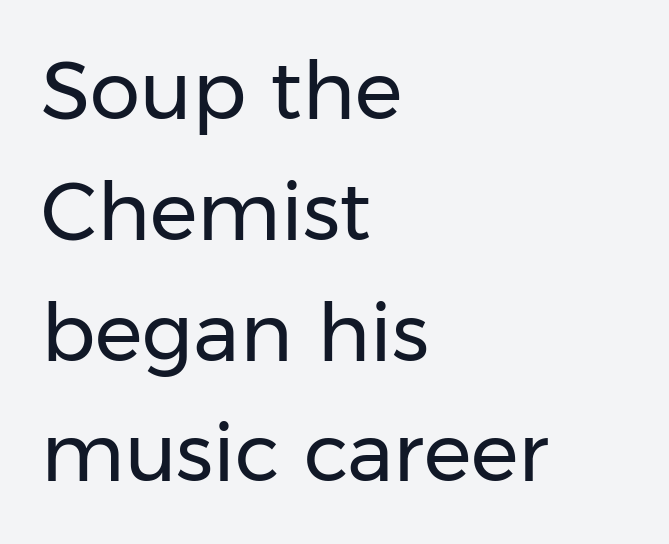
The vertical gap from one line to the next is medium. You could not count columns in this text — the font is proportionally spaced. This sample uses a sans-serif face. Heft: none added — not bold.
